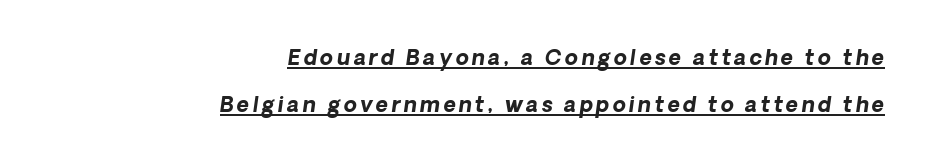
Q: Is the text bold? A: Yes.
Q: Is the text underlined? A: Yes.
Q: How is the paragraph aligned? A: Right-aligned.
Q: Is the spacing between lines tight, normal or loose? A: Loose.
